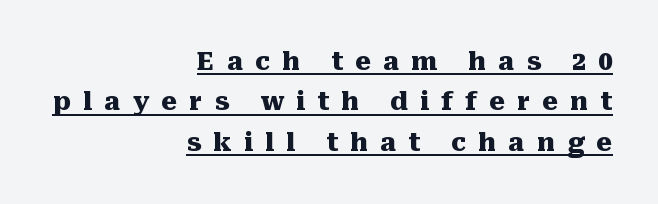
The passage shown has open, widely tracked lettering throughout. Weight: bold. The passage shown is underscored from start to finish. When letters stand straight like this, we call the style roman or upright. Regarding leading, the lines here are spaced in the standard way. In CSS terms this would be text-align: right.
